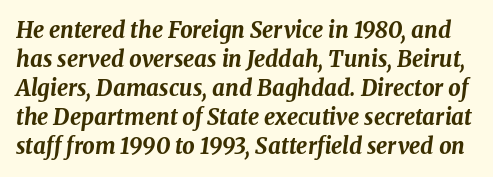
{"italic": "yes", "lean": "right", "slant_degrees": 8, "bold": "yes", "underline": "no", "line_spacing": "normal", "line_spacing_ratio": 1.32, "letter_spacing": "normal", "letter_spacing_em": 0.0, "glyph_px": 22}
